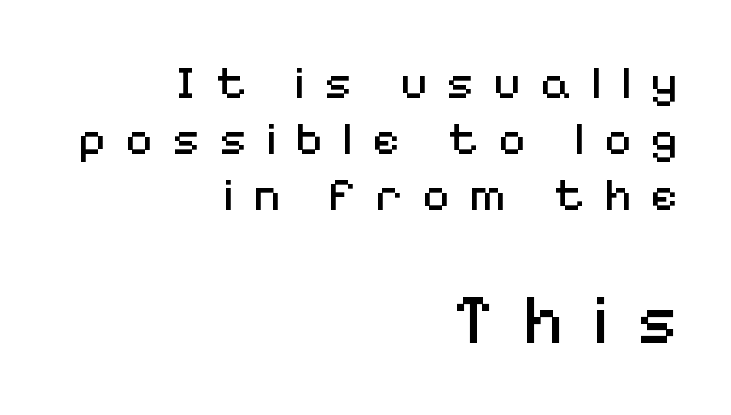
{"serif": "no", "italic": "no", "bold": "no", "weight": "regular", "width": "normal", "stroke_contrast": "medium", "x_height": "medium", "monospaced": "no", "underline": "no", "align": "right", "line_spacing_ratio": 1.19, "letter_spacing": "wide", "letter_spacing_em": 0.41, "larger_block": "second", "size_ratio": 1.49, "glyph_px": 70}
